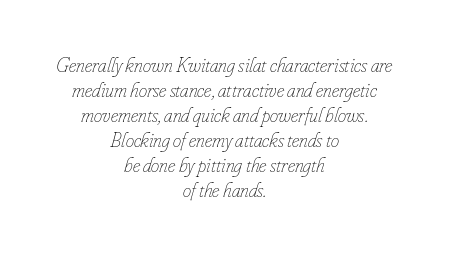
Letter spacing: default. The font's italic variant was chosen for this text. Stem width sits at or under what a default text font uses. Reading down the block, each line starts at a different indent, mirrored at its end. Underlining? Definitely not there.
